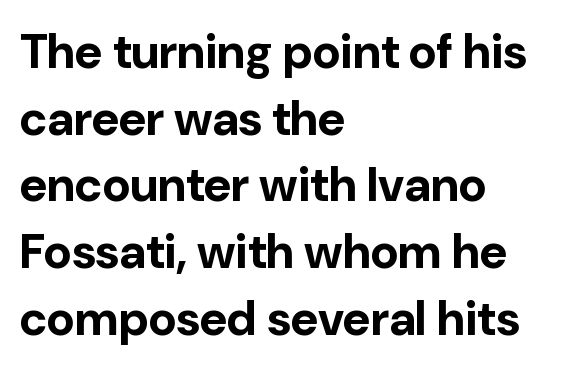
This sample has the flowing, uneven cadence of proportional lettering. Spacing between characters is what you'd get straight out of the box. The lines are quadded left. Designer's note — italics off, roman on. On the weight axis this lands at bold, roughly 700.
